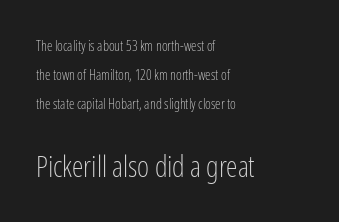
Q: Is the text bold? A: No.
Q: Is the text italic (slanted)? A: No, it is upright.
Q: Is the typeface a serif or a sans-serif typeface? A: Sans-serif.
Q: Is the text underlined? A: No.
Q: How is the paragraph aligned? A: Left-aligned.
Q: Is the spacing between letters normal or unusually wide? A: Normal.
Q: Is the spacing between lines tight, normal or loose? A: Loose.
Q: Which block of text is set in a larger size, the first (top) or the second (bottom)? A: The second (bottom) one.
Q: Width (condensed, normal, or wide)? A: Condensed.
Q: Stroke contrast? A: Low.
Q: x-height? A: Medium.
Q: Monospaced? A: No.
